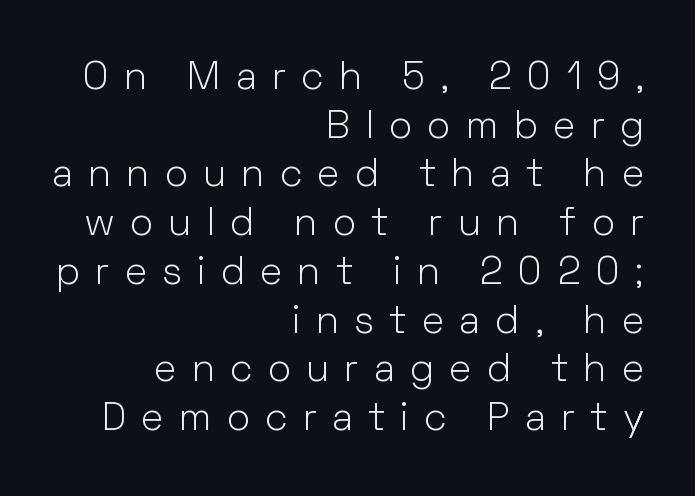
Q: Is the text bold? A: No.
Q: Is the text italic (slanted)? A: No, it is upright.
Q: Is the typeface a serif or a sans-serif typeface? A: Sans-serif.
Q: Is the text underlined? A: No.
Q: How is the paragraph aligned? A: Right-aligned.
Q: Is the spacing between letters normal or unusually wide? A: Unusually wide.
Q: Is the spacing between lines tight, normal or loose? A: Normal.
Q: Width (condensed, normal, or wide)? A: Normal.
Q: Stroke contrast? A: Low.
Q: x-height? A: Medium.
Q: Monospaced? A: No.
